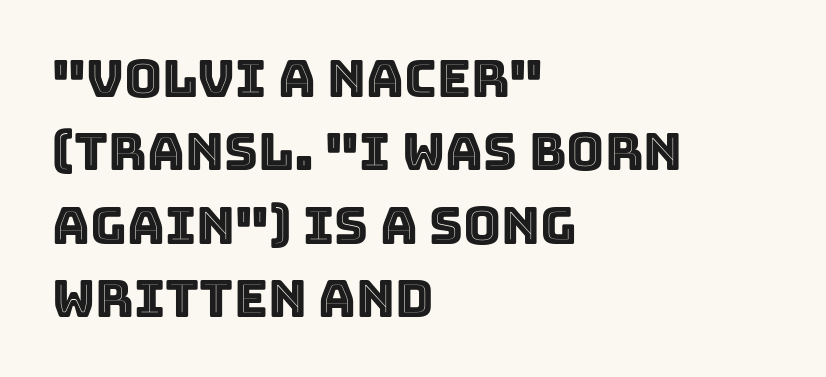
No italicization has been applied; the sample stays upright. Is the letter spacing exaggerated? No — it looks like the ordinary default. A normal amount of white space separates one row of letters from the next. The rag falls on the right side of this text block. The passage shown is not underscored anywhere.
